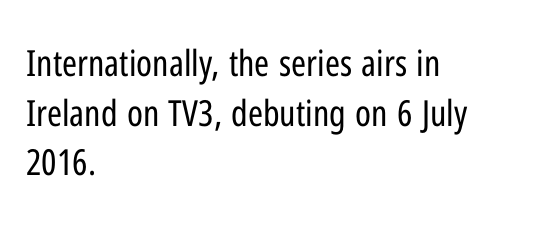
These lines are rendered in a variable-pitch font. The passage shown is not bold in any degree. The rag falls on the right side of this text block. Has an underline been added? It has not. The lettering stays uniformly vertical, giving the passage a roman look. What's the leading like? Ordinary, nothing unusual.
